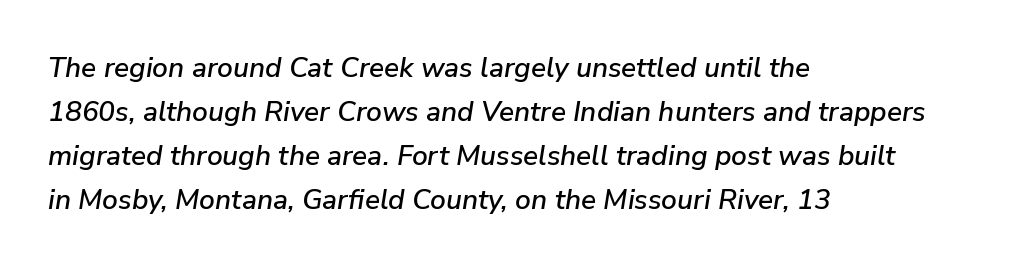
Reading down the block, your eye returns to a fixed left position each line. These lines are rendered in a variable-pitch font. Does the leading feel generous? No, just average. Decoration check: the copy has no underline. The passage shown has conventional tracking throughout. Characters are canted at an angle relative to the baseline's perpendicular.
